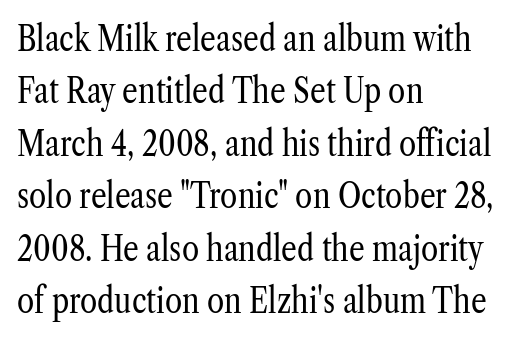
The image shows 35 px regular-weight, condensed serif type, upright; set left-aligned, normal line spacing (1.5x), normal letter spacing, not underlined; low stroke contrast and a medium x-height.
